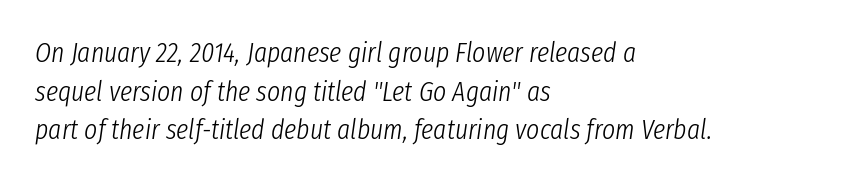
{"italic": "yes", "lean": "right", "slant_degrees": 8, "bold": "no", "weight": "light", "width": "condensed", "stroke_contrast": "low", "x_height": "medium", "monospaced": "no", "underline": "no", "align": "left", "line_spacing": "normal", "line_spacing_ratio": 1.38, "letter_spacing": "normal", "letter_spacing_em": 0.0, "glyph_px": 28}
